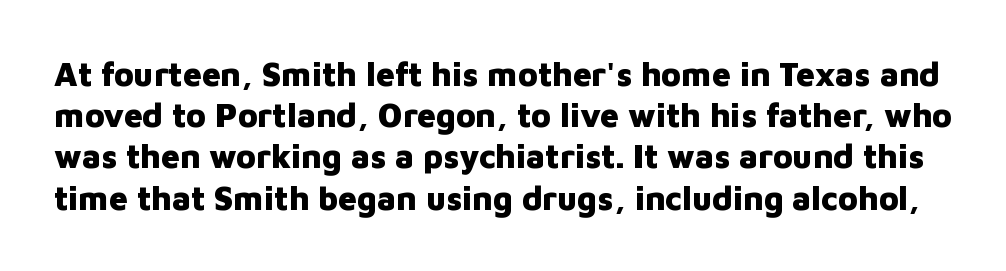
{"serif": "no", "italic": "no", "bold": "yes", "weight": "heavy", "width": "normal", "stroke_contrast": "low", "x_height": "medium", "monospaced": "no", "underline": "no", "line_spacing": "normal", "line_spacing_ratio": 1.25, "letter_spacing": "normal", "letter_spacing_em": 0.0, "glyph_px": 33}
